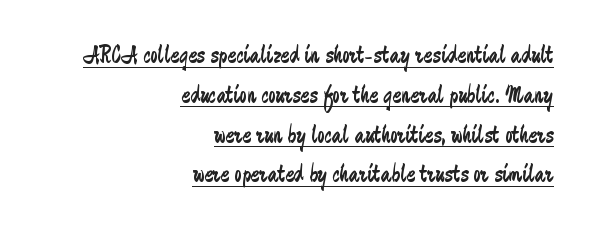
The image shows 26 px text type; set right-aligned, normal line spacing (1.53x), normal letter spacing, underlined.
